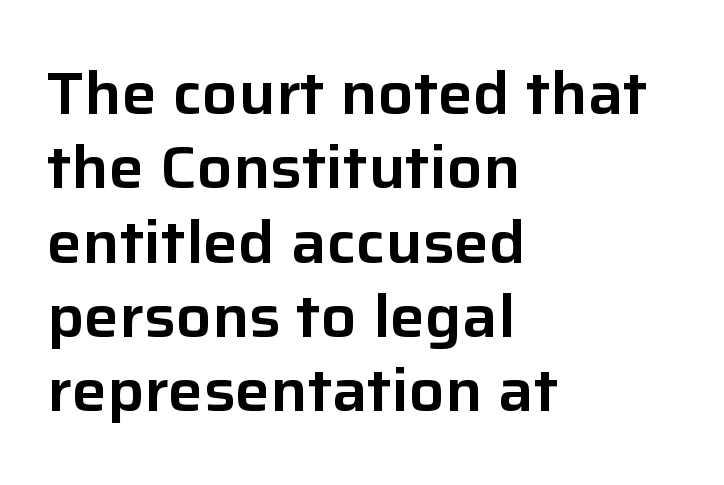
{"serif": "no", "italic": "no", "width": "normal", "stroke_contrast": "low", "x_height": "medium", "monospaced": "no", "underline": "no", "align": "left", "line_spacing": "normal", "line_spacing_ratio": 1.26, "letter_spacing": "normal", "letter_spacing_em": 0.0, "glyph_px": 59}
